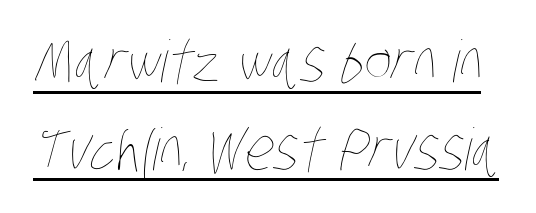
{"bold": "no", "weight": "thin", "width": "condensed", "stroke_contrast": "low", "x_height": "large", "monospaced": "no", "underline": "yes", "line_spacing": "normal", "line_spacing_ratio": 1.51, "letter_spacing": "normal", "letter_spacing_em": 0.0, "glyph_px": 58}
